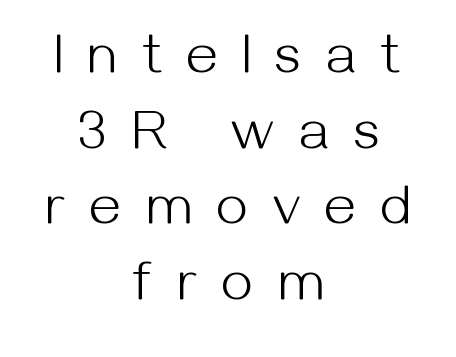
Q: Is the text bold? A: No.
Q: Is the text italic (slanted)? A: No, it is upright.
Q: Is the typeface a serif or a sans-serif typeface? A: Sans-serif.
Q: Is the text underlined? A: No.
Q: How is the paragraph aligned? A: Centered.
Q: Is the spacing between letters normal or unusually wide? A: Unusually wide.
Q: Is the spacing between lines tight, normal or loose? A: Normal.
Q: Width (condensed, normal, or wide)? A: Normal.
Q: Stroke contrast? A: Medium.
Q: x-height? A: Medium.
Q: Monospaced? A: No.
